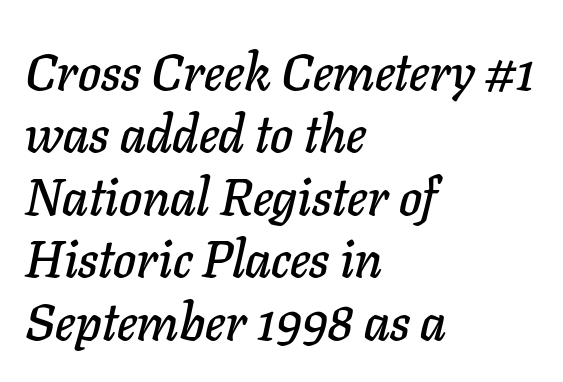
Q: Is the text italic (slanted)? A: Yes, it leans right by about 11 degrees.
Q: Is the text underlined? A: No.
Q: How is the paragraph aligned? A: Left-aligned.
Q: Is the spacing between letters normal or unusually wide? A: Normal.
Q: Width (condensed, normal, or wide)? A: Normal.
Q: Stroke contrast? A: Low.
Q: x-height? A: Medium.
Q: Monospaced? A: No.
